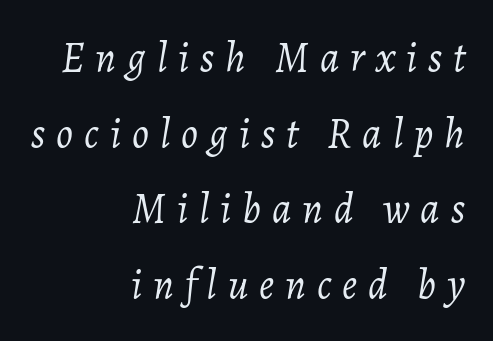
Q: Is the text bold? A: No.
Q: Is the text italic (slanted)? A: Yes, it leans right by about 7 degrees.
Q: Is the text underlined? A: No.
Q: How is the paragraph aligned? A: Right-aligned.
Q: Is the spacing between letters normal or unusually wide? A: Unusually wide.
Q: Width (condensed, normal, or wide)? A: Normal.
Q: Stroke contrast? A: Low.
Q: x-height? A: Medium.
Q: Monospaced? A: No.
